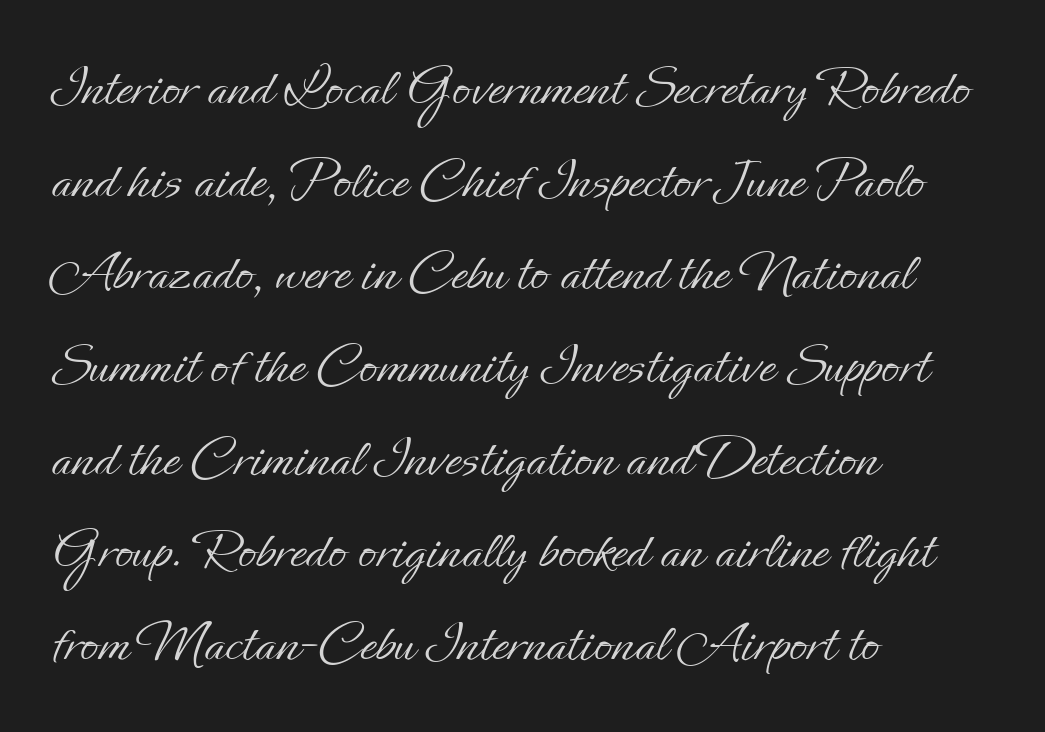
Glance below the letters and you will spot only blank space. Typeset ragged right — the left edge is the straight one. Varying glyph widths throughout — classic text-font behaviour. Between one letter and the next there's only the usual sliver of space. This sample keeps an unexceptional amount of space between lines.
